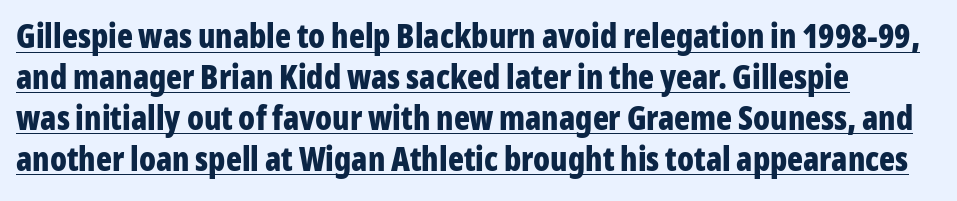
It's the straight-up-and-down kind of type. Underlined type. Is the type bold? Yes — the strokes are clearly thick and heavy. Does the type have serifs? No, each stem ends abruptly. Think of a printed novel: that variable character pitch is what you see here. You could call the tracking neutral — neither tight nor loose.
